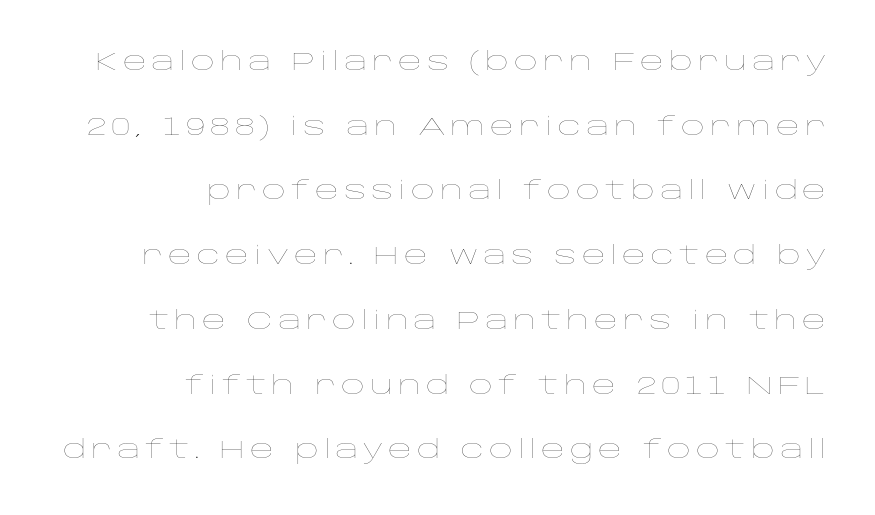
Q: Is the text bold? A: No.
Q: Is the text italic (slanted)? A: No, it is upright.
Q: Is the text underlined? A: No.
Q: How is the paragraph aligned? A: Right-aligned.
Q: Is the spacing between lines tight, normal or loose? A: Loose.
